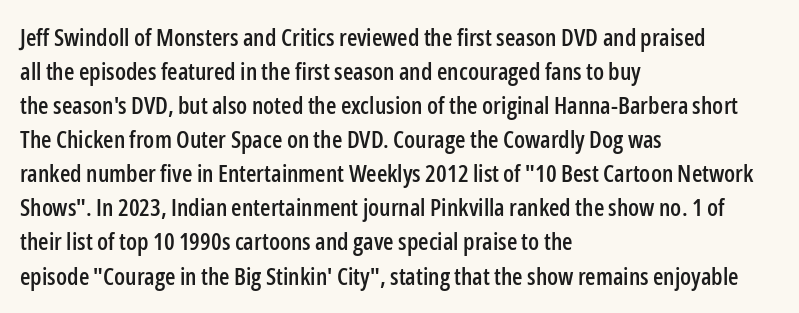
{"italic": "no", "underline": "no", "align": "left", "line_spacing": "normal", "line_spacing_ratio": 1.42, "letter_spacing": "normal", "letter_spacing_em": 0.0, "glyph_px": 24}
